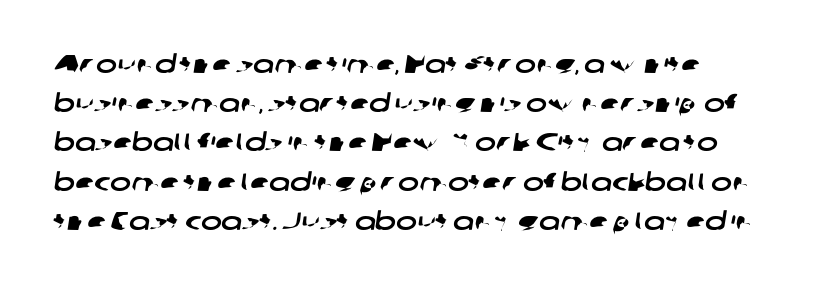
Q: Is the text underlined? A: No.
Q: Is the spacing between letters normal or unusually wide? A: Normal.
Q: Is the spacing between lines tight, normal or loose? A: Normal.
